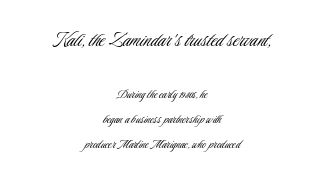
Any mark beneath the type? The region is blank. Tracking here is standard; glyphs follow each other at the usual distance. Heft: none added — not bold. Each line is balanced around a shared central axis.
